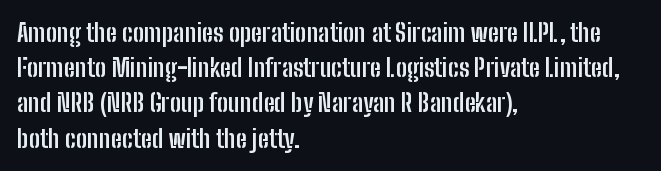
The image shows 25 px bold type, upright; set left-aligned, normal line spacing (1.41x), normal letter spacing, not underlined.
